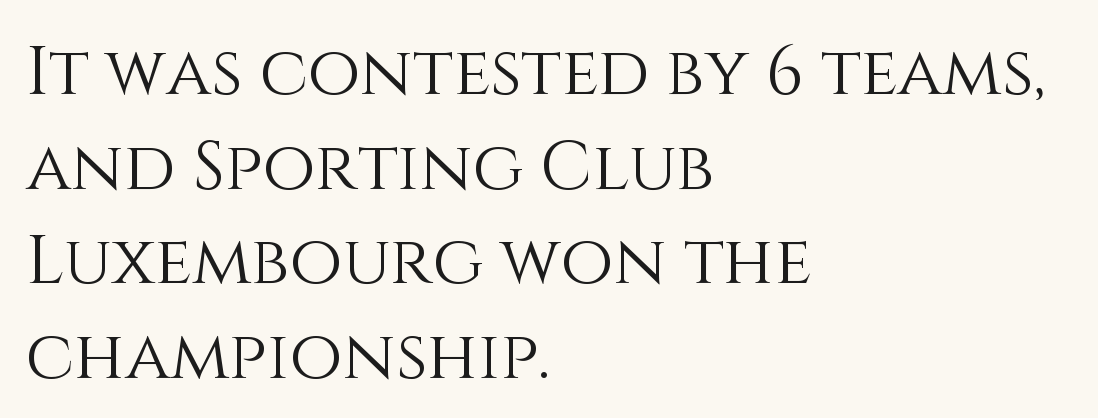
{"italic": "no", "bold": "no", "weight": "light", "width": "normal", "stroke_contrast": "medium", "x_height": "large", "monospaced": "no", "underline": "no", "align": "left", "line_spacing": "normal", "line_spacing_ratio": 1.39, "letter_spacing": "normal", "letter_spacing_em": 0.0, "glyph_px": 68}
